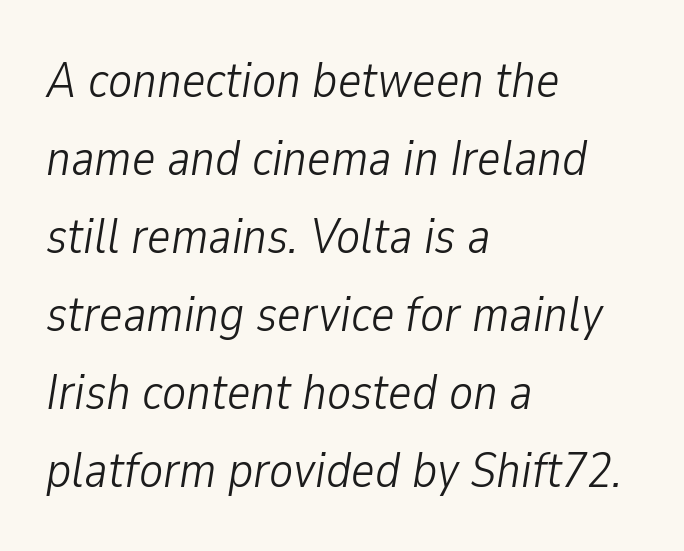
The image shows 50 px light, condensed type, italic (leaning right); set left-aligned, normal line spacing (1.56x), normal letter spacing, not underlined; low stroke contrast and a medium x-height.
